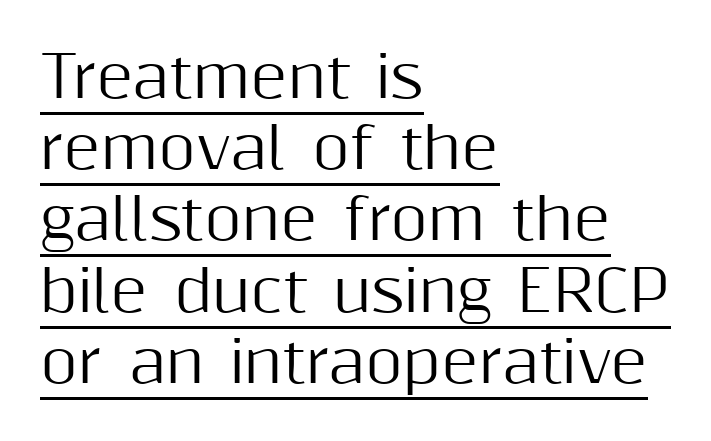
{"serif": "no", "italic": "no", "width": "normal", "stroke_contrast": "medium", "x_height": "medium", "monospaced": "no", "underline": "yes", "align": "left", "line_spacing": "normal", "line_spacing_ratio": 1.25, "letter_spacing": "normal", "letter_spacing_em": 0.0, "glyph_px": 57}
